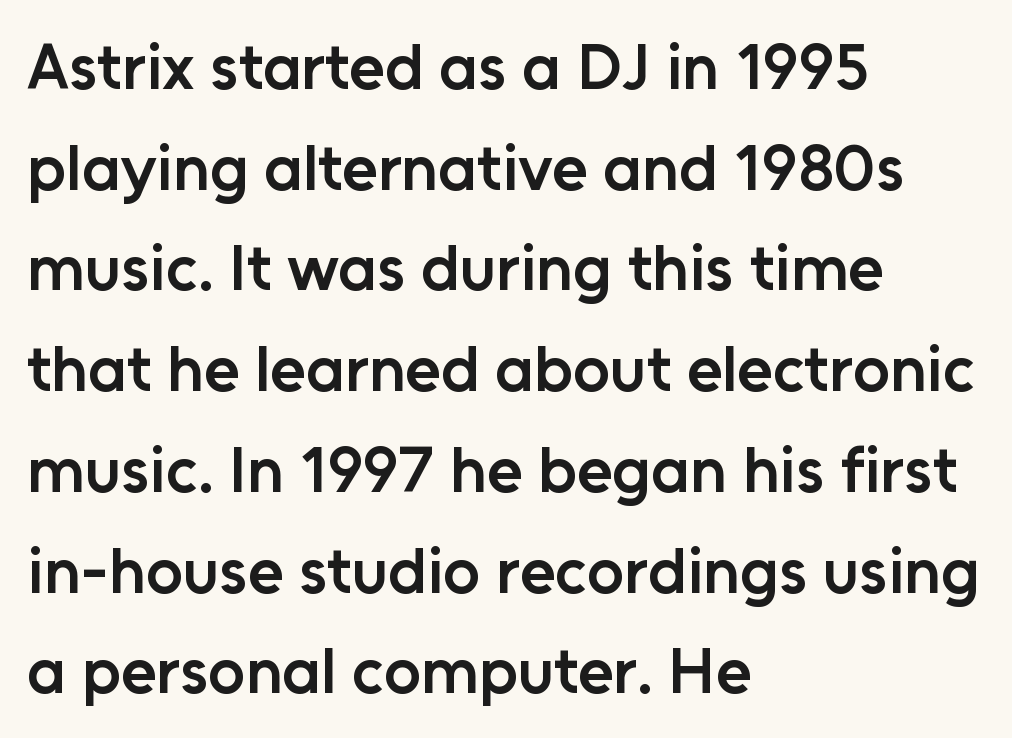
Q: Is the text bold? A: Semi-bold.
Q: Is the text italic (slanted)? A: No, it is upright.
Q: Is the typeface a serif or a sans-serif typeface? A: Sans-serif.
Q: Is the text underlined? A: No.
Q: How is the paragraph aligned? A: Left-aligned.
Q: Is the spacing between letters normal or unusually wide? A: Normal.
Q: Is the spacing between lines tight, normal or loose? A: Normal.
Q: Width (condensed, normal, or wide)? A: Normal.
Q: Stroke contrast? A: Low.
Q: x-height? A: Medium.
Q: Monospaced? A: No.
